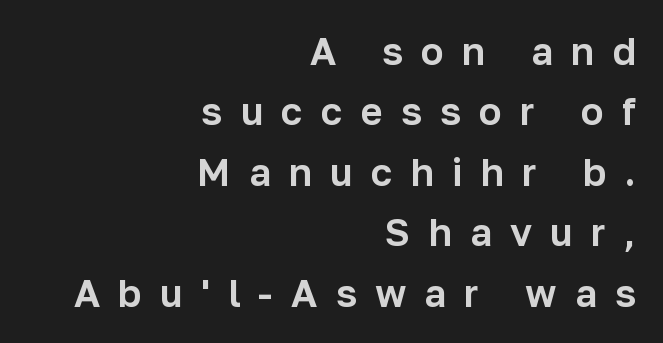
The image shows 38 px sans-serif type, upright; set right-aligned, normal line spacing (1.59x), unusually wide letter spacing (+0.48 em), not underlined; low stroke contrast and a medium x-height.
